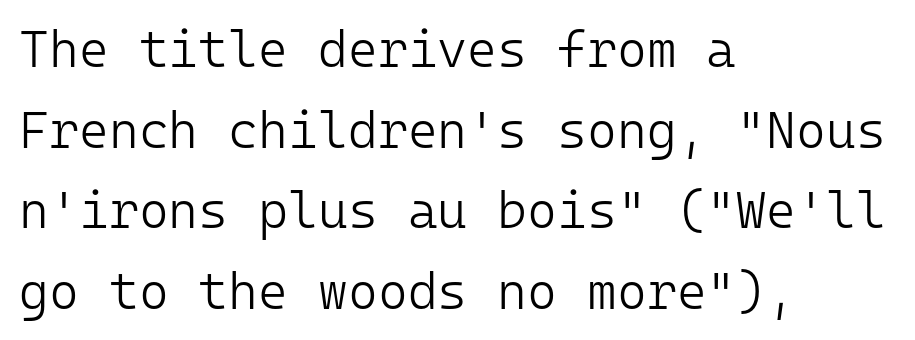
The block of text has a typical density, with ordinary space between rows. The font sits on the lighter half of the weight spectrum, regular included. The passage shown is typeset with a sans-serif family. The strip under each line holds only bare page. The letters stand upright; this is a roman face. The typesetter chose a ragged-right arrangement here.
